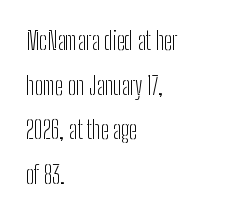
Q: Is the text bold? A: No.
Q: Is the text italic (slanted)? A: No, it is upright.
Q: Is the text underlined? A: No.
Q: How is the paragraph aligned? A: Left-aligned.
Q: Is the spacing between letters normal or unusually wide? A: Normal.
